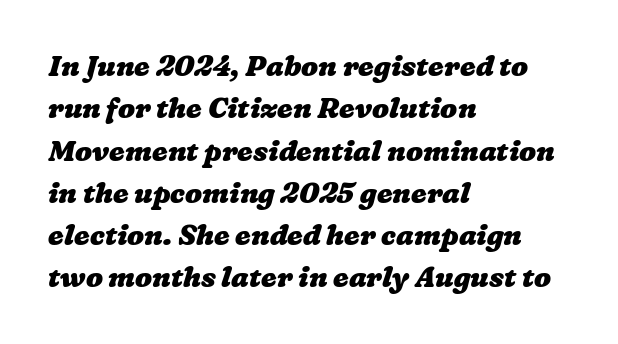
{"bold": "yes", "weight": "heavy", "width": "wide", "stroke_contrast": "low", "x_height": "medium", "monospaced": "no", "underline": "no", "align": "left", "line_spacing": "normal", "line_spacing_ratio": 1.51, "letter_spacing": "normal", "letter_spacing_em": 0.0, "glyph_px": 28}
